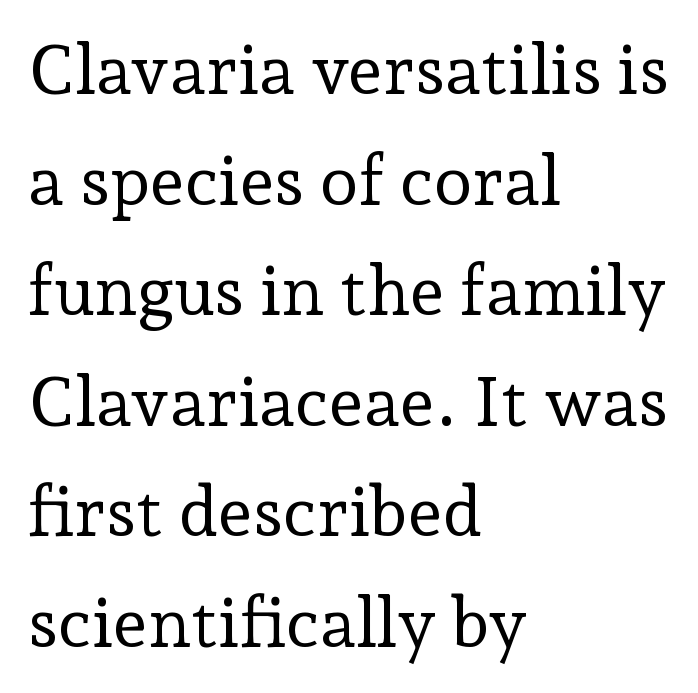
The image shows 70 px regular-weight serif type, upright; set left-aligned, normal line spacing (1.58x), normal letter spacing, not underlined; low stroke contrast and a medium x-height.
